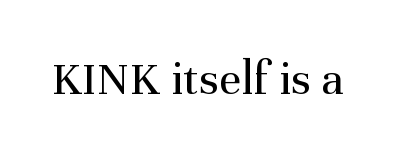
Q: Is the text bold? A: No.
Q: Is the text italic (slanted)? A: No, it is upright.
Q: Is the typeface a serif or a sans-serif typeface? A: Serif.
Q: Is the text underlined? A: No.
Q: Is the spacing between letters normal or unusually wide? A: Normal.
Q: Width (condensed, normal, or wide)? A: Normal.
Q: Stroke contrast? A: Medium.
Q: x-height? A: Medium.
Q: Monospaced? A: No.
